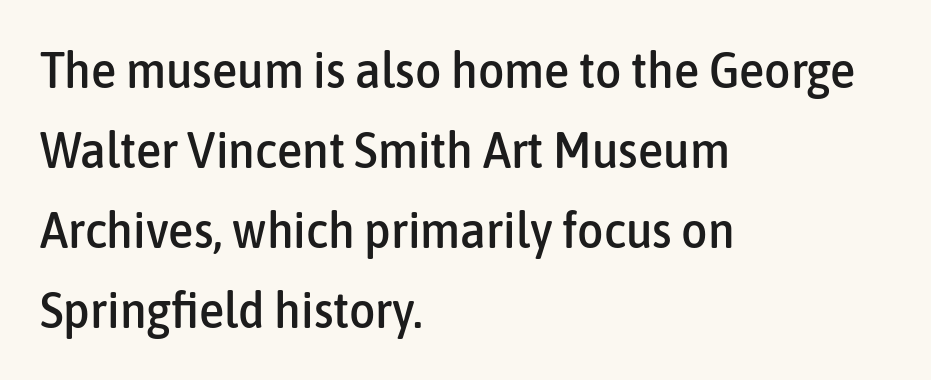
Honestly, there is no underline to notice here at all. The tracking reads as untouched default to a designer's eye. Reading down the column, the eye jumps a familiar distance to each next line. The lettering holds an erect, upright posture throughout.
